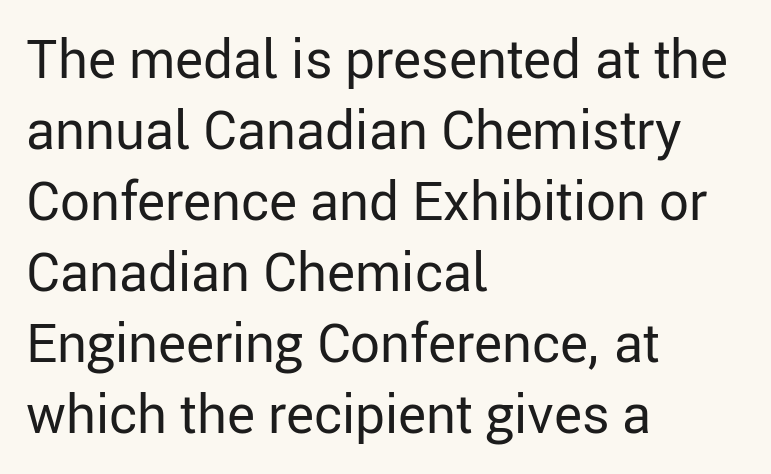
{"serif": "no", "italic": "no", "bold": "no", "weight": "regular", "width": "normal", "stroke_contrast": "low", "x_height": "medium", "monospaced": "no", "underline": "no", "align": "left", "line_spacing": "normal", "line_spacing_ratio": 1.34, "letter_spacing": "normal", "letter_spacing_em": 0.0, "glyph_px": 53}
